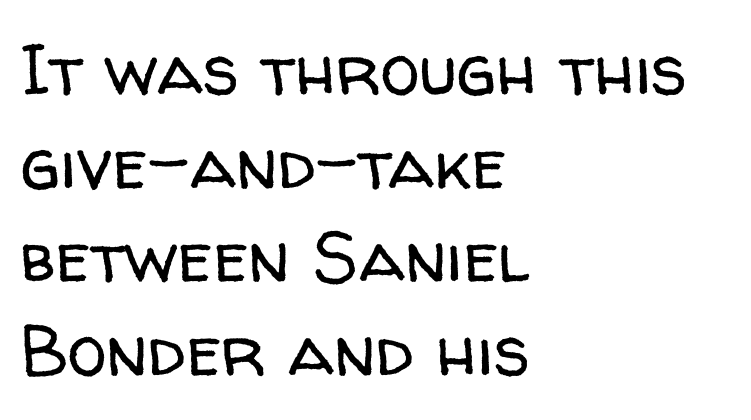
{"serif": "no", "italic": "no", "bold": "no", "weight": "regular", "width": "normal", "stroke_contrast": "low", "x_height": "medium", "monospaced": "no", "underline": "no", "align": "left", "line_spacing": "normal", "line_spacing_ratio": 1.32, "letter_spacing": "normal", "letter_spacing_em": 0.0, "glyph_px": 71}
